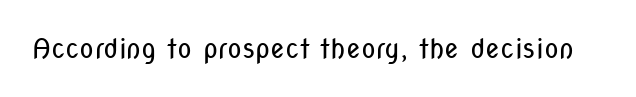
The image shows 27 px text type, upright; set normal letter spacing, not underlined.
